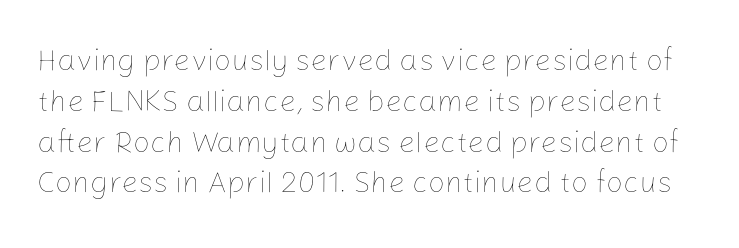
{"italic": "no", "bold": "no", "weight": "thin", "width": "normal", "stroke_contrast": "low", "x_height": "medium", "monospaced": "no", "underline": "no", "line_spacing": "normal", "line_spacing_ratio": 1.36, "letter_spacing": "normal", "letter_spacing_em": 0.0, "glyph_px": 30}
